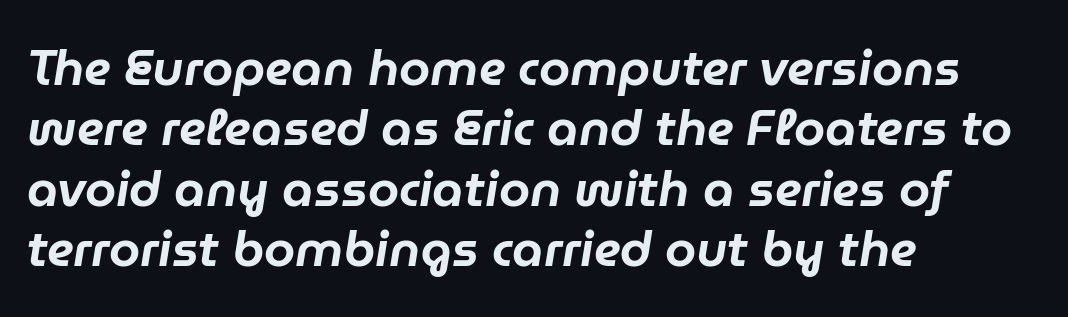
The image shows 50 px text type, italic (leaning right); set left-aligned, line spacing 1.21x, normal letter spacing, not underlined; low stroke contrast and a medium x-height.
